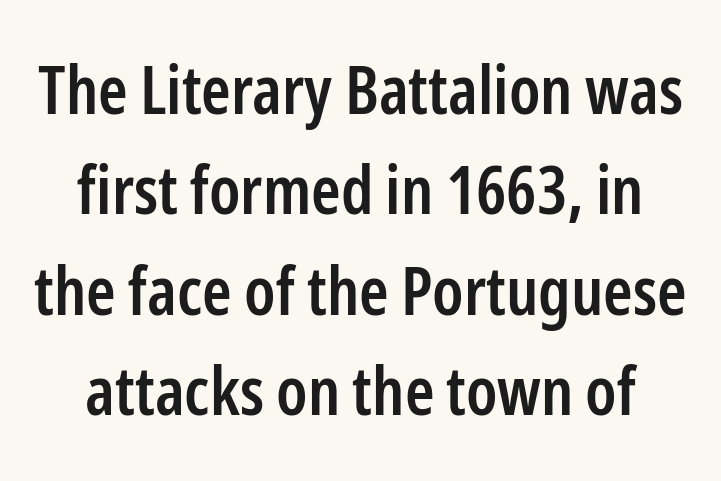
A clean baseline with only descenders dipping below it. One glance says typical: line gaps are just what's usual. Characters follow at the spacing the type designer built in. Designer's note — italics off, roman on. You can tell from the bare stems that sans-serif type was used.
